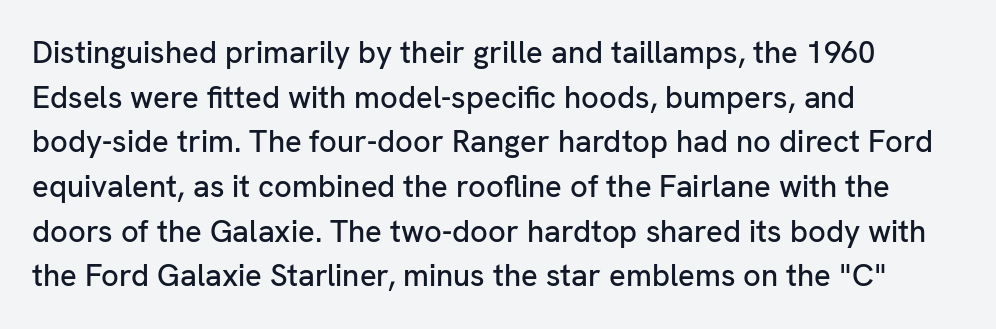
The image shows 31 px sans-serif type, upright; set left-aligned, normal line spacing (1.44x), normal letter spacing, not underlined; low stroke contrast and a medium x-height.
